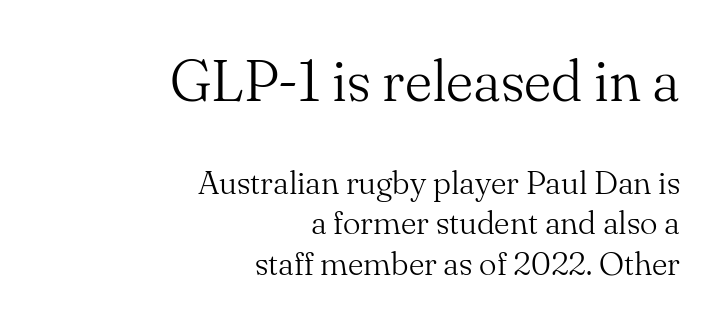
The image shows 58 px light serif type, upright; set right-aligned, line spacing 1.22x, normal letter spacing, not underlined; the first (top) block is 1.76x larger; medium stroke contrast and a small x-height.
